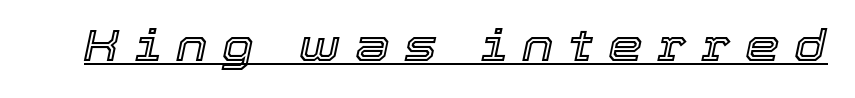
The image shows 44 px text type, italic (leaning right); set unusually wide letter spacing (+0.33 em), underlined; a medium x-height.
